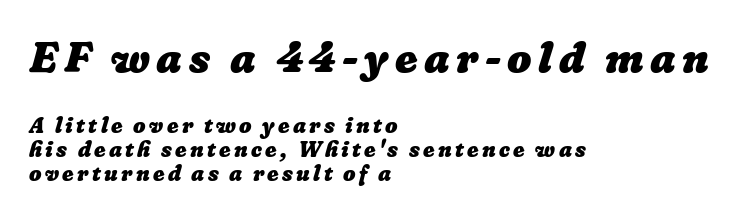
{"bold": "yes", "weight": "heavy", "width": "normal", "stroke_contrast": "low", "x_height": "medium", "monospaced": "no", "underline": "no", "align": "left", "line_spacing": "tight", "line_spacing_ratio": 1.1, "larger_block": "first", "size_ratio": 1.95, "glyph_px": 43}
